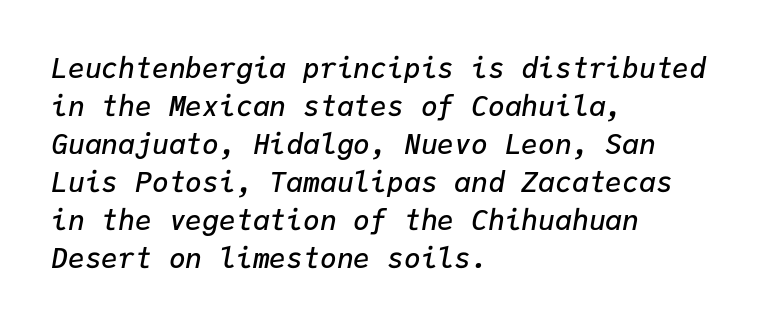
Compared with typical paragraphs, the rows here are spaced about the same. Compared with a centered layout, this one pins lines to the left instead. The rendering keeps characters at their native spacing. This is the in-between weight designers call semibold or demi. Do the characters align in a grid? Yes, the font is monospaced.
